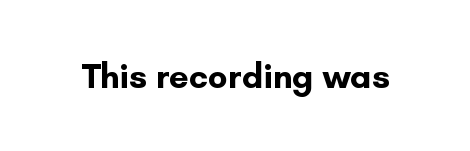
Every stem runs plumb, perpendicular to the baseline. As a designer I'd log this as weight 700, bold. Honestly, there is no underline to notice here at all. Look at the bottom of the vertical strokes: they stop flat, with no serifs. Glyph-to-glyph distance matches everyday printed text. Here the designer chose a conventional face with non-uniform glyph widths.
